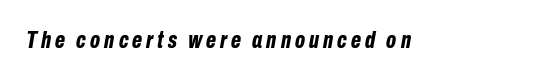
{"italic": "yes", "lean": "right", "slant_degrees": 10, "bold": "yes", "underline": "no", "glyph_px": 24}
